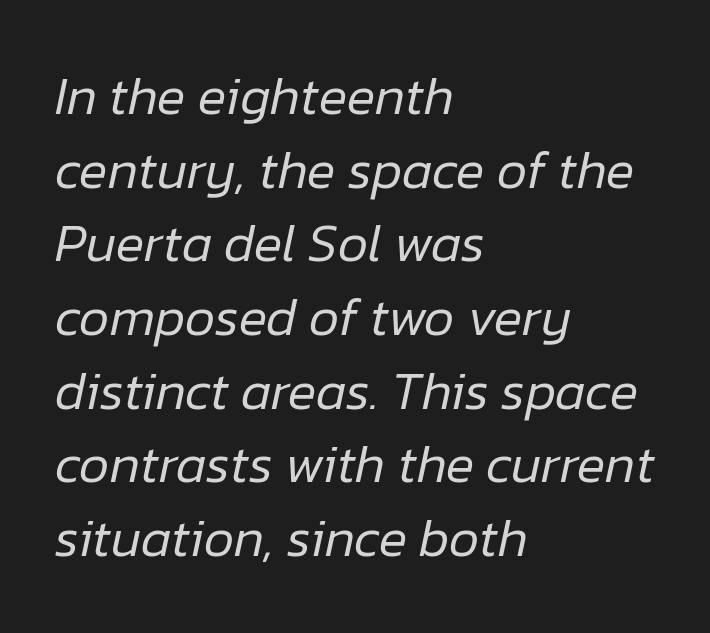
The image shows 53 px regular-weight type, italic (leaning right); set left-aligned, normal line spacing (1.39x), normal letter spacing, not underlined; low stroke contrast and a medium x-height.
